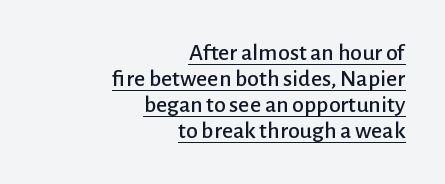
The image shows 24 px text type, upright; set right-aligned, tight line spacing (1.09x), normal letter spacing, underlined.
